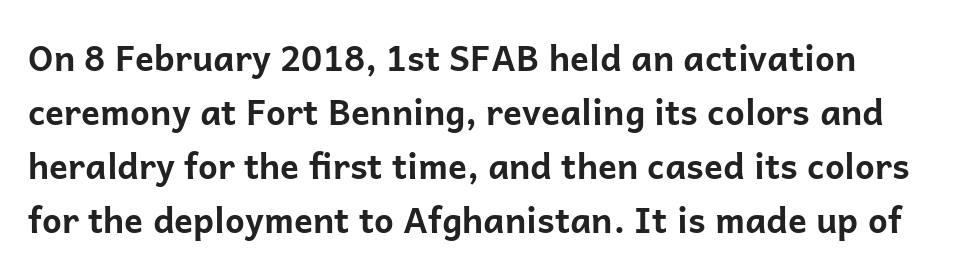
Q: Is the text bold? A: Yes.
Q: Is the text italic (slanted)? A: No, it is upright.
Q: Is the typeface a serif or a sans-serif typeface? A: Sans-serif.
Q: Is the text underlined? A: No.
Q: Is the spacing between letters normal or unusually wide? A: Normal.
Q: Is the spacing between lines tight, normal or loose? A: Normal.
Q: Width (condensed, normal, or wide)? A: Normal.
Q: Stroke contrast? A: Low.
Q: x-height? A: Medium.
Q: Monospaced? A: No.
